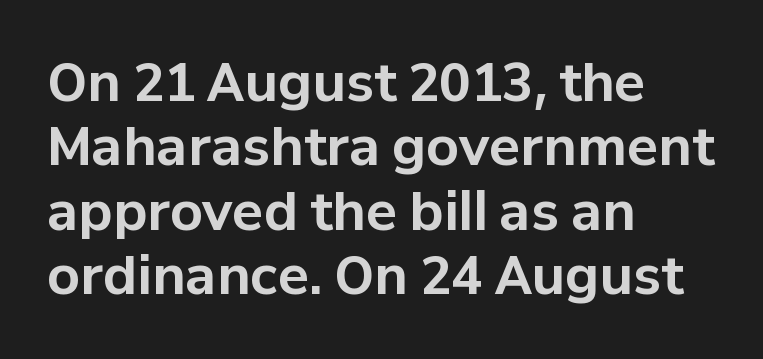
The image shows 52 px bold sans-serif type, upright; set left-aligned, line spacing 1.24x, normal letter spacing, not underlined; low stroke contrast and a medium x-height.
